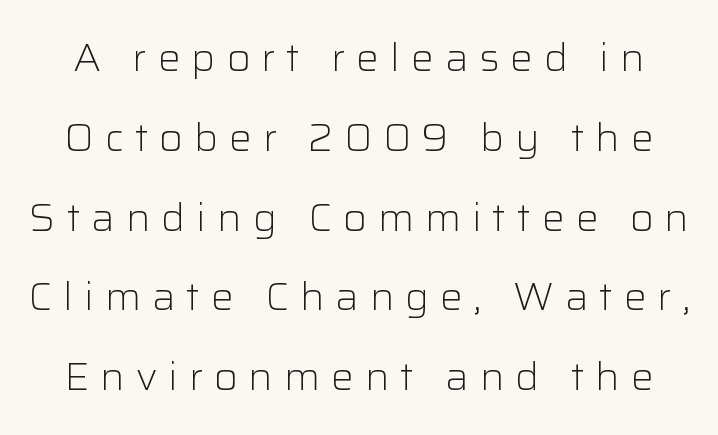
{"serif": "no", "italic": "no", "bold": "no", "weight": "light", "width": "normal", "stroke_contrast": "low", "x_height": "medium", "monospaced": "no", "underline": "no", "line_spacing": "loose", "line_spacing_ratio": 2.1, "letter_spacing": "wide", "letter_spacing_em": 0.29, "glyph_px": 38}
